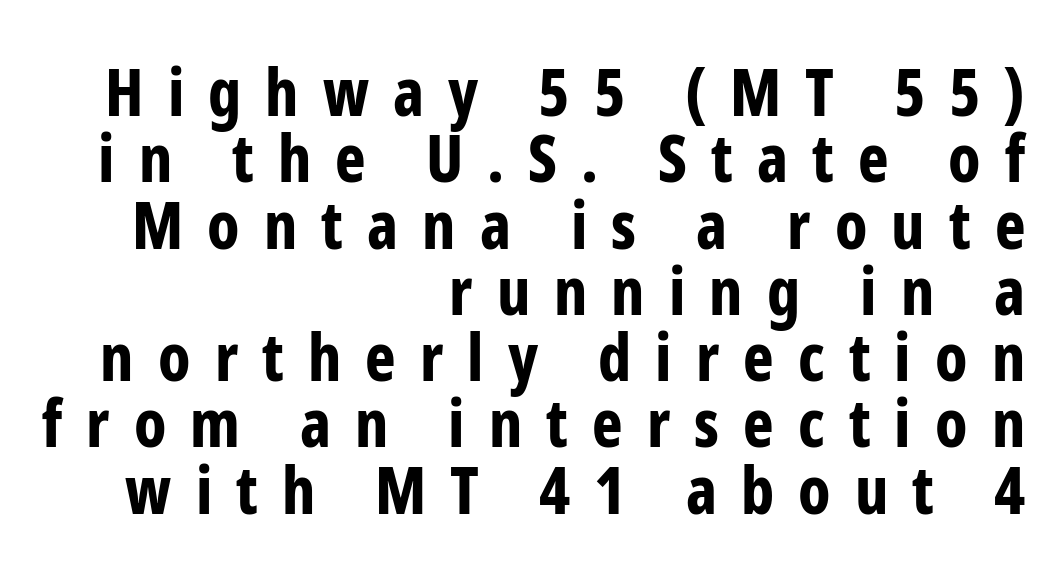
Q: Is the text bold? A: Yes.
Q: Is the text italic (slanted)? A: No, it is upright.
Q: Is the typeface a serif or a sans-serif typeface? A: Sans-serif.
Q: Is the text underlined? A: No.
Q: How is the paragraph aligned? A: Right-aligned.
Q: Is the spacing between letters normal or unusually wide? A: Unusually wide.
Q: Is the spacing between lines tight, normal or loose? A: Tight.
Q: Width (condensed, normal, or wide)? A: Condensed.
Q: Stroke contrast? A: Low.
Q: x-height? A: Medium.
Q: Monospaced? A: No.
